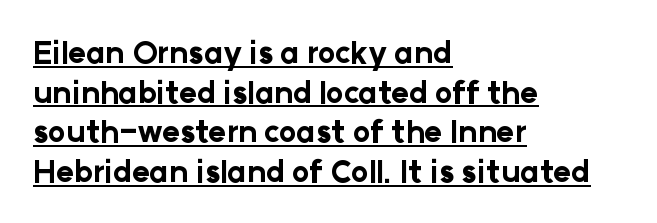
A student would call this left alignment; a typographer would say flush left, rag right. The block of text has a typical density, with ordinary space between rows. Does the type have serifs? No, each stem ends abruptly. Strokes here are thick enough to call this a true bold. Nothing unusual about the tracking: characters are spaced as the font intends.
